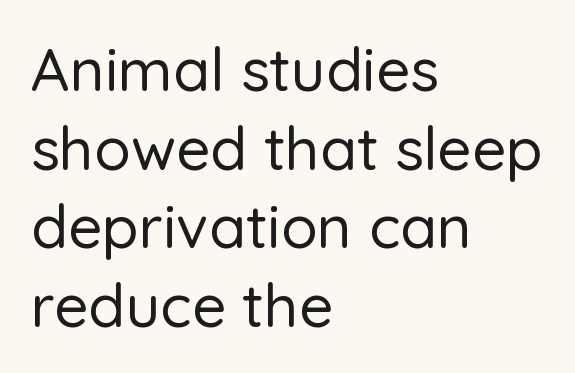
Q: Is the text italic (slanted)? A: No, it is upright.
Q: Is the typeface a serif or a sans-serif typeface? A: Sans-serif.
Q: Is the text underlined? A: No.
Q: How is the paragraph aligned? A: Left-aligned.
Q: Is the spacing between letters normal or unusually wide? A: Normal.
Q: Is the spacing between lines tight, normal or loose? A: Normal.
Q: Width (condensed, normal, or wide)? A: Normal.
Q: Stroke contrast? A: Low.
Q: x-height? A: Medium.
Q: Monospaced? A: No.
